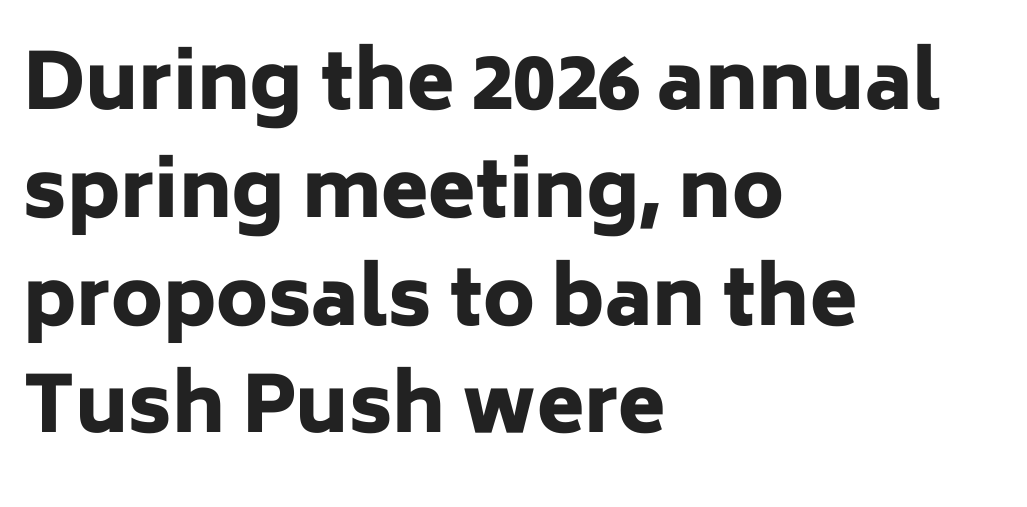
Q: Is the text bold? A: Yes.
Q: Is the text italic (slanted)? A: No, it is upright.
Q: Is the typeface a serif or a sans-serif typeface? A: Sans-serif.
Q: Is the text underlined? A: No.
Q: How is the paragraph aligned? A: Left-aligned.
Q: Is the spacing between letters normal or unusually wide? A: Normal.
Q: Is the spacing between lines tight, normal or loose? A: Normal.
Q: Width (condensed, normal, or wide)? A: Normal.
Q: Stroke contrast? A: Low.
Q: x-height? A: Medium.
Q: Monospaced? A: No.
